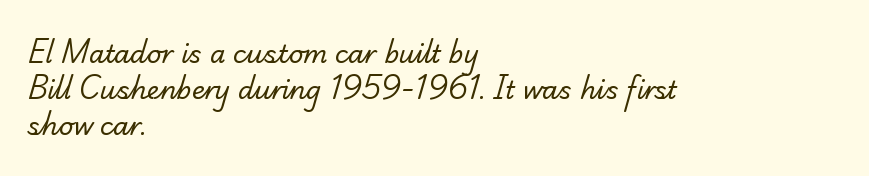
Has an underline been added? It has not. The passage shown has conventional tracking throughout. Heaviness? Minimal to ordinary, like unemphasized prose. Rows of type keep a routine distance in the vertical direction. These lines are set flush left with a ragged right edge.
